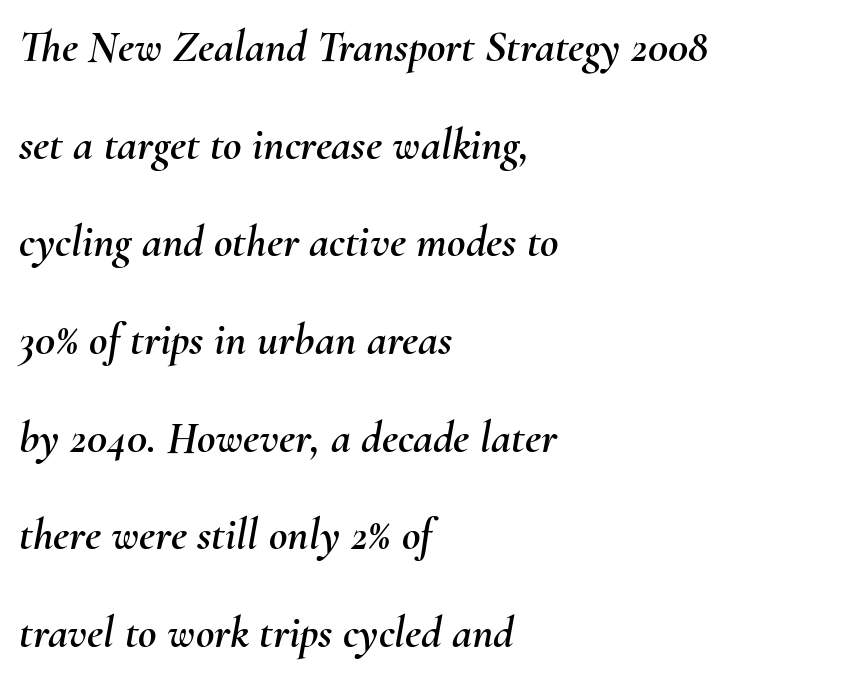
{"italic": "yes", "lean": "right", "slant_degrees": 10, "width": "normal", "stroke_contrast": "medium", "x_height": "small", "monospaced": "no", "underline": "no", "align": "left", "line_spacing": "loose", "line_spacing_ratio": 2.17, "letter_spacing": "normal", "letter_spacing_em": 0.0, "glyph_px": 45}
